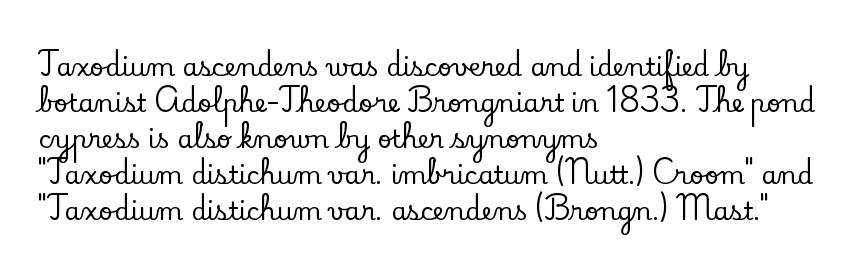
Q: Is the text italic (slanted)? A: No, it is upright.
Q: Is the text underlined? A: No.
Q: How is the paragraph aligned? A: Left-aligned.
Q: Is the spacing between letters normal or unusually wide? A: Normal.
Q: Is the spacing between lines tight, normal or loose? A: Normal.
